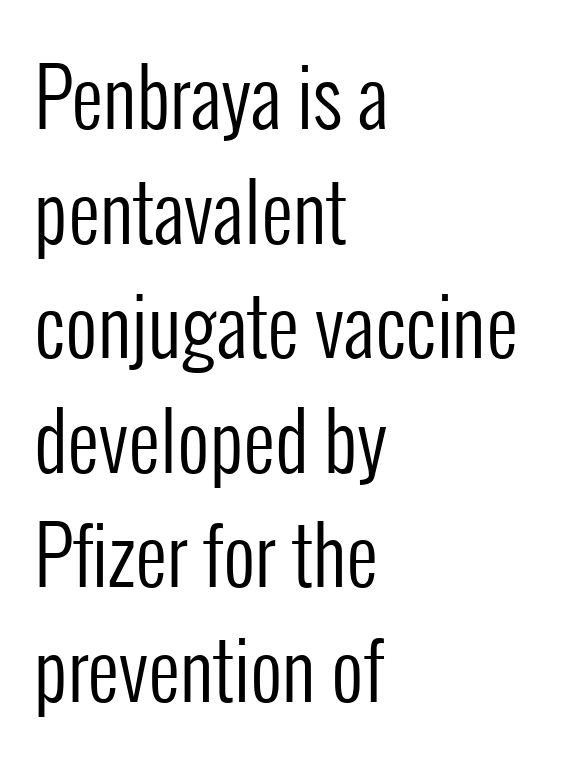
Q: Is the text bold? A: No.
Q: Is the text italic (slanted)? A: No, it is upright.
Q: Is the typeface a serif or a sans-serif typeface? A: Sans-serif.
Q: Is the text underlined? A: No.
Q: How is the paragraph aligned? A: Left-aligned.
Q: Is the spacing between letters normal or unusually wide? A: Normal.
Q: Is the spacing between lines tight, normal or loose? A: Normal.
Q: Width (condensed, normal, or wide)? A: Condensed.
Q: Stroke contrast? A: Low.
Q: x-height? A: Medium.
Q: Monospaced? A: No.
